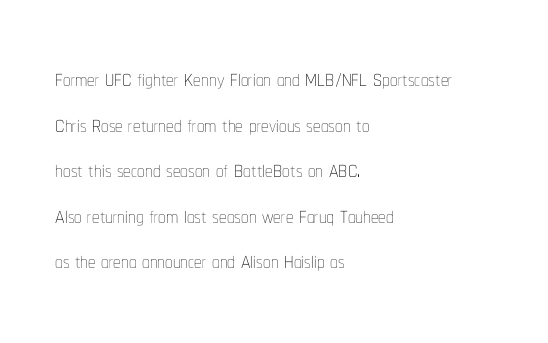
Q: Is the text bold? A: No.
Q: Is the text italic (slanted)? A: No, it is upright.
Q: Is the text underlined? A: No.
Q: How is the paragraph aligned? A: Left-aligned.
Q: Is the spacing between letters normal or unusually wide? A: Normal.
Q: Is the spacing between lines tight, normal or loose? A: Normal.
Q: Width (condensed, normal, or wide)? A: Condensed.
Q: Stroke contrast? A: Low.
Q: x-height? A: Medium.
Q: Monospaced? A: No.
